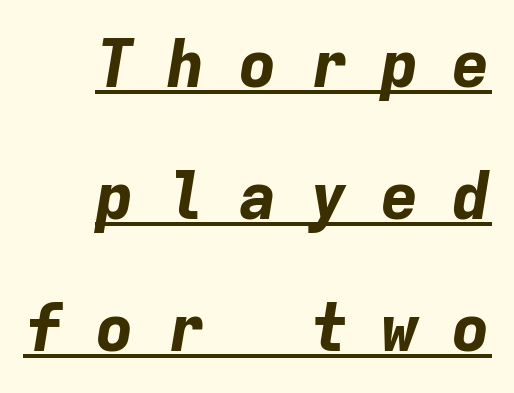
{"italic": "yes", "lean": "right", "slant_degrees": 9, "bold": "yes", "weight": "bold", "width": "normal", "stroke_contrast": "low", "x_height": "medium", "monospaced": "yes", "underline": "yes", "align": "right", "line_spacing": "loose", "line_spacing_ratio": 2.0, "letter_spacing": "wide", "letter_spacing_em": 0.48, "glyph_px": 66}
